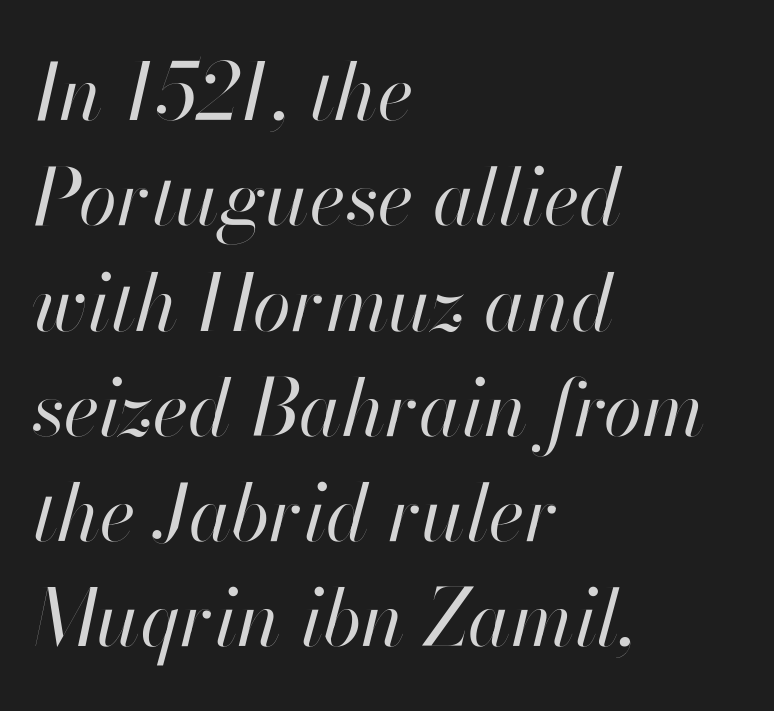
Q: Is the text bold? A: No.
Q: Is the text italic (slanted)? A: Yes, it leans right by about 13 degrees.
Q: Is the text underlined? A: No.
Q: How is the paragraph aligned? A: Left-aligned.
Q: Is the spacing between letters normal or unusually wide? A: Normal.
Q: Is the spacing between lines tight, normal or loose? A: Normal.
Q: Width (condensed, normal, or wide)? A: Normal.
Q: Stroke contrast? A: High.
Q: x-height? A: Small.
Q: Monospaced? A: No.
